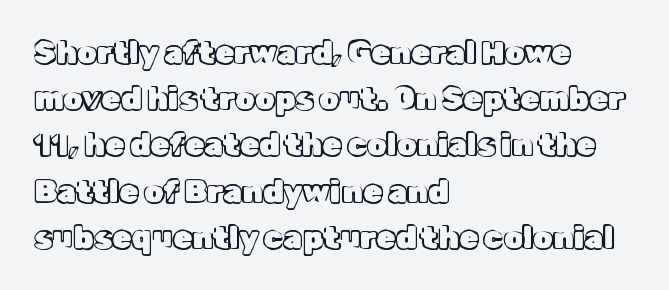
{"italic": "no", "width": "normal", "x_height": "medium", "monospaced": "no", "underline": "no", "align": "left", "line_spacing": "normal", "line_spacing_ratio": 1.49, "letter_spacing": "normal", "letter_spacing_em": 0.0, "glyph_px": 31}
